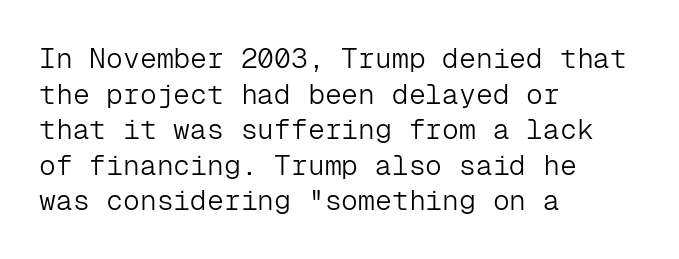
Unlike a traditional serif, this face leaves its strokes unadorned. In terms of posture, this sample is upright. The passage shown has conventional tracking throughout. Decoration check: the copy has no underline. If you measured baseline to baseline, you'd find a middling distance. Weight: regular or lighter.
